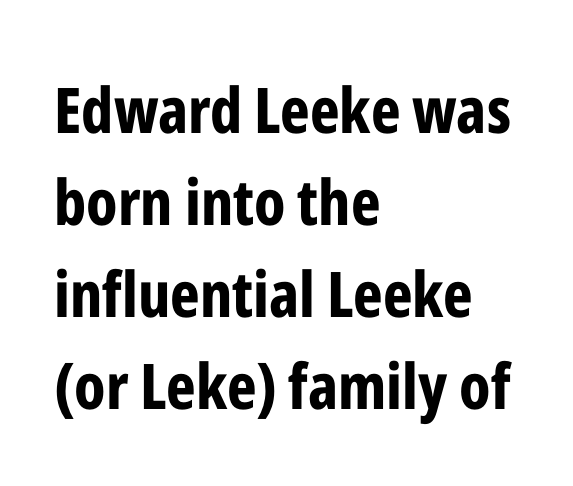
Tall strokes in this sample are plumb rather than angled. A typesetter would call this zero additional tracking. The space beneath each line is pristine and unruled. These lines are rendered in a variable-pitch font. Which margin do the lines hug? The left one — the right edge is uneven.
